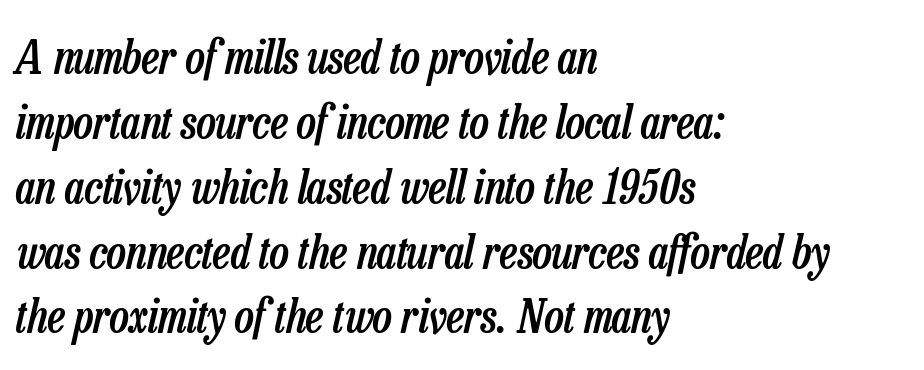
The image shows 46 px semibold, condensed type, italic (leaning right); set left-aligned, normal line spacing (1.41x), normal letter spacing, not underlined; low stroke contrast and a medium x-height.
